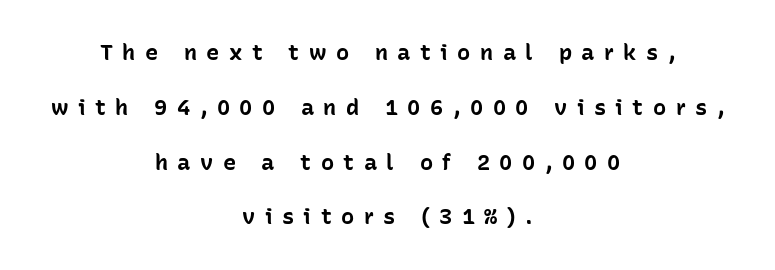
Q: Is the text bold? A: Yes.
Q: Is the text italic (slanted)? A: No, it is upright.
Q: Is the text underlined? A: No.
Q: How is the paragraph aligned? A: Centered.
Q: Is the spacing between letters normal or unusually wide? A: Unusually wide.
Q: Is the spacing between lines tight, normal or loose? A: Loose.
